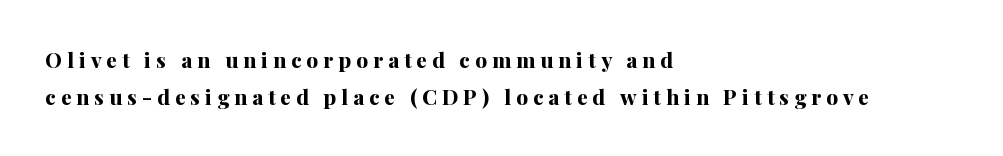
{"italic": "no", "bold": "yes", "underline": "no", "align": "left", "line_spacing_ratio": 1.74, "letter_spacing": "wide", "letter_spacing_em": 0.24, "glyph_px": 21}
